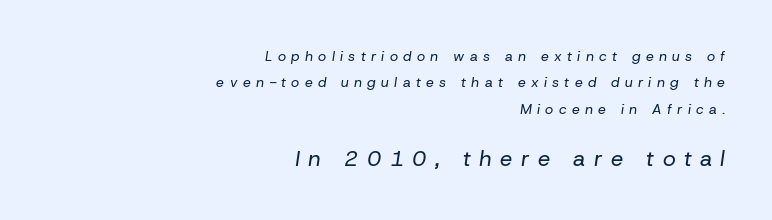
The image shows 22 px text type, italic (leaning right); set right-aligned, line spacing 1.89x, unusually wide letter spacing (+0.38 em), not underlined; the second (bottom) block is 1.57x larger.
